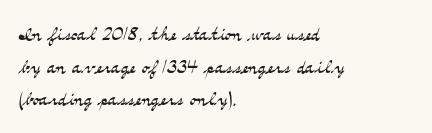
{"bold": "no", "underline": "no", "align": "left", "line_spacing": "normal", "line_spacing_ratio": 1.31, "letter_spacing": "normal", "letter_spacing_em": 0.0, "glyph_px": 25}
